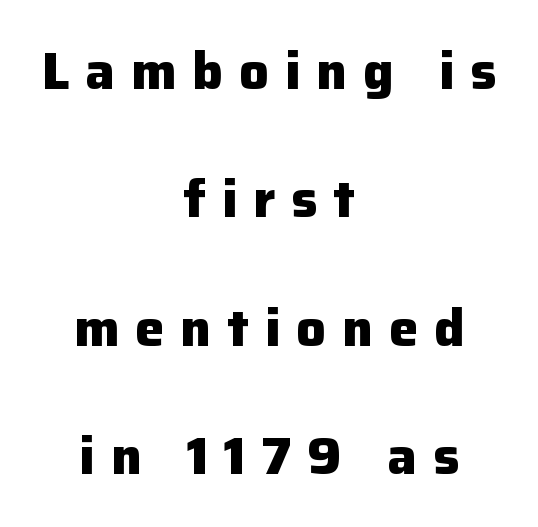
{"serif": "no", "italic": "no", "bold": "yes", "weight": "heavy", "width": "normal", "stroke_contrast": "low", "x_height": "medium", "monospaced": "no", "underline": "no", "align": "center", "line_spacing": "loose", "line_spacing_ratio": 2.47, "letter_spacing": "wide", "letter_spacing_em": 0.31, "glyph_px": 52}
